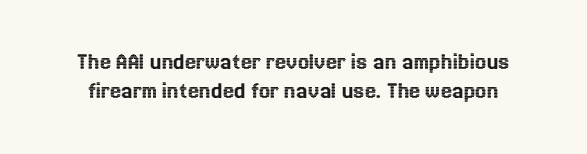
{"italic": "no", "underline": "no", "line_spacing_ratio": 1.17, "letter_spacing": "normal", "letter_spacing_em": 0.0, "glyph_px": 25}
